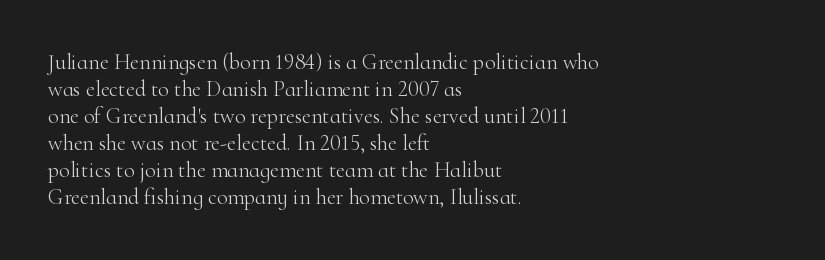
Beneath every word, the page is bare. The lettering holds an erect, upright posture throughout. Caption: face not bold, strokes unweighted. The gaps between neighbouring characters are ordinary and unremarkable.
